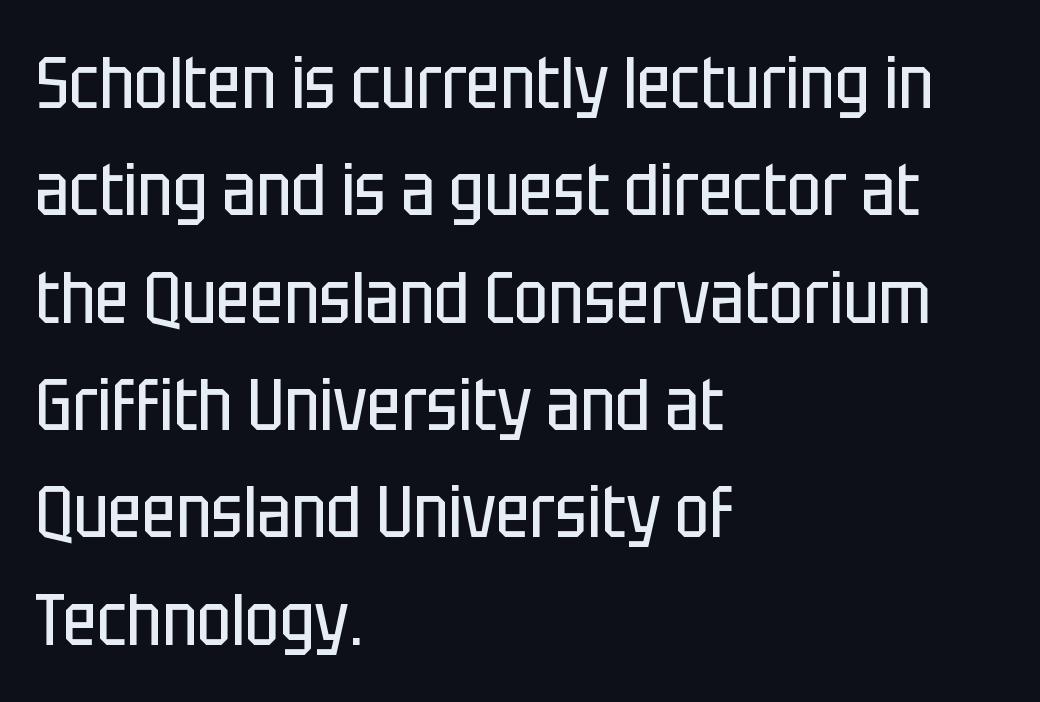
Q: Is the text bold? A: No.
Q: Is the text italic (slanted)? A: No, it is upright.
Q: Is the typeface a serif or a sans-serif typeface? A: Sans-serif.
Q: Is the text underlined? A: No.
Q: How is the paragraph aligned? A: Left-aligned.
Q: Is the spacing between letters normal or unusually wide? A: Normal.
Q: Is the spacing between lines tight, normal or loose? A: Normal.
Q: Width (condensed, normal, or wide)? A: Condensed.
Q: Stroke contrast? A: Low.
Q: x-height? A: Large.
Q: Monospaced? A: No.
